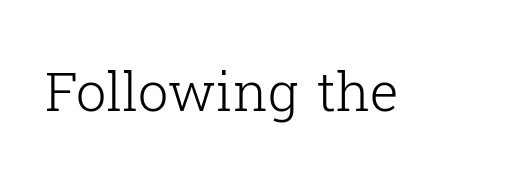
The image shows 54 px light serif type, upright; set normal letter spacing, not underlined; low stroke contrast and a medium x-height.
